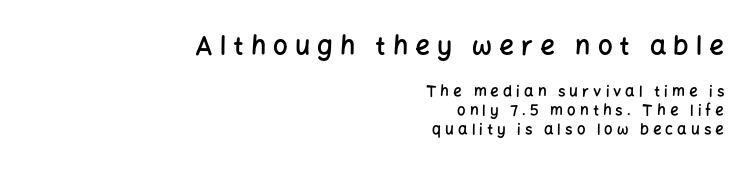
The image shows 26 px text type, upright; set right-aligned, normal line spacing (1.25x), unusually wide letter spacing (+0.27 em), not underlined; the first (top) block is 1.73x larger.
